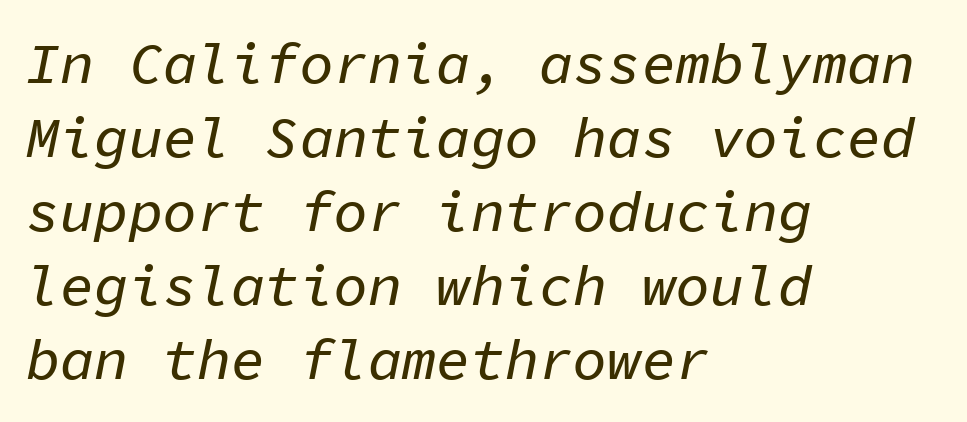
The compositor pushed each line to the left boundary. Reading down the column, the eye jumps a familiar distance to each next line. Fixed-width glyphs throughout — classic coding-font behaviour. The area under the type is left untouched. It's the slanting kind of type. Here the glyphs are tracked normally, forming tight word shapes.
